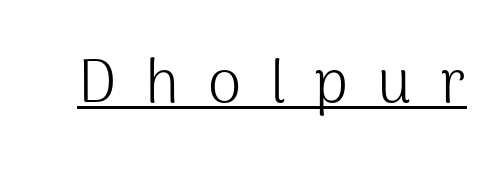
Students, observe the line beneath the letters — that is underlining. Does the lettering tilt? It doesn't — this is upright. The cut favours lightness, reaching ordinary text weight at its darkest. Classification — sans serif. Here the glyphs are tracked loosely, breaking word shapes into spaced letters.
